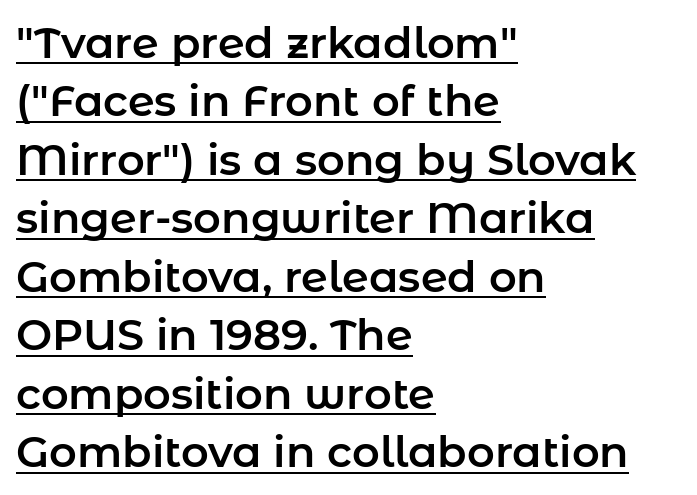
Quick note: interline space is typical. The ragged edge is on the right, which tells us the setting is flush left. Character widths vary here, with narrow letters taking less room than wide ones. Every character sits straight up, as roman type does. The glyphs are accompanied by a horizontal stroke just below them.
